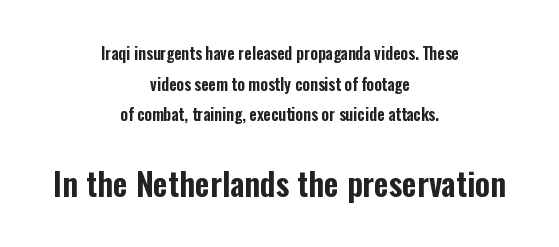
Typographically, this falls in the sans-serif category. The gaps between neighbouring characters are ordinary and unremarkable. Typesetter's note — lower block bumped up in size, upper block left smaller. Is there any slant? The stems are plumb.
